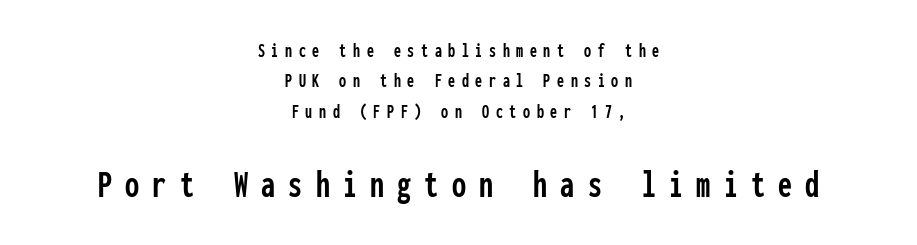
The image shows 40 px condensed sans-serif type, upright, monospaced; set centered, normal line spacing (1.52x), unusually wide letter spacing (+0.33 em), not underlined; the second (bottom) block is 2.0x larger; low stroke contrast and a medium x-height.
